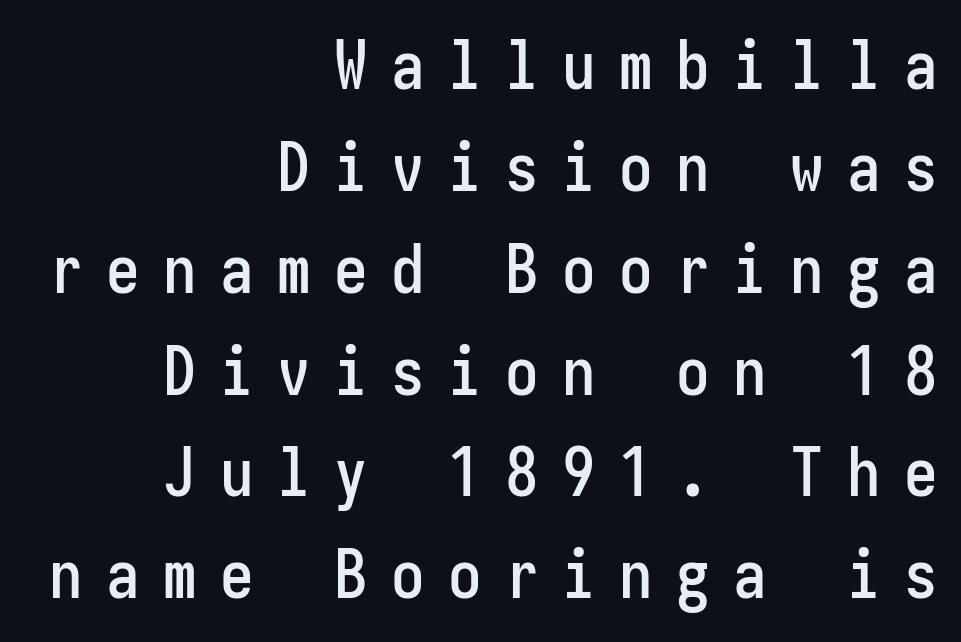
{"serif": "no", "italic": "no", "width": "condensed", "stroke_contrast": "low", "x_height": "medium", "monospaced": "yes", "underline": "no", "align": "right", "line_spacing": "normal", "line_spacing_ratio": 1.52, "letter_spacing": "wide", "letter_spacing_em": 0.35, "glyph_px": 67}
